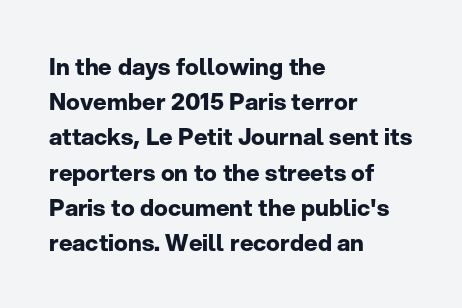
The image shows 23 px bold type, upright; set left-aligned, normal line spacing (1.53x), normal letter spacing, not underlined.
